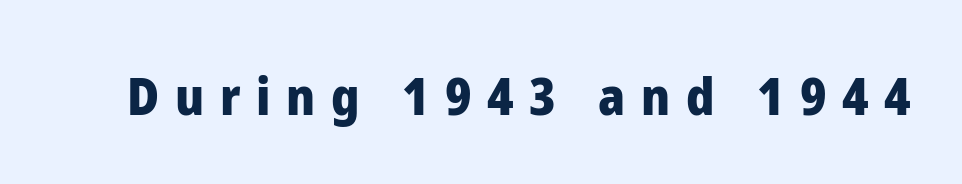
Note the varied advance widths — an 'i' is clearly narrower than an 'm'. Plain, unruled lines of type. Posture: upright roman. Heavy-handed strokes throughout: this text is bold.
